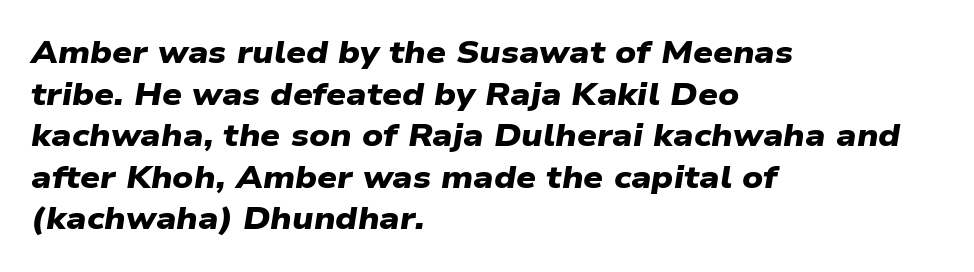
Q: Is the text bold? A: Yes.
Q: Is the typeface a serif or a sans-serif typeface? A: Sans-serif.
Q: Is the text underlined? A: No.
Q: How is the paragraph aligned? A: Left-aligned.
Q: Is the spacing between letters normal or unusually wide? A: Normal.
Q: Is the spacing between lines tight, normal or loose? A: Normal.
Q: Width (condensed, normal, or wide)? A: Wide.
Q: Stroke contrast? A: Low.
Q: x-height? A: Medium.
Q: Monospaced? A: No.
